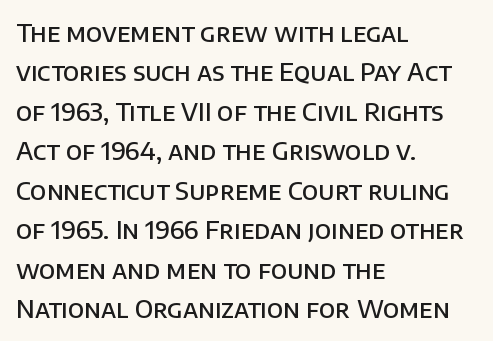
{"italic": "no", "bold": "semi", "underline": "no", "align": "left", "line_spacing": "normal", "line_spacing_ratio": 1.58, "letter_spacing": "normal", "letter_spacing_em": 0.0, "glyph_px": 25}
